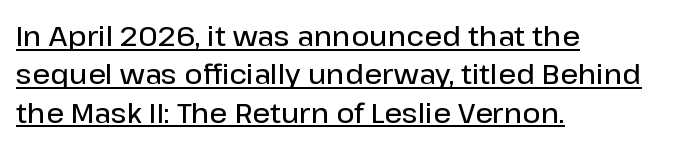
Q: Is the text bold? A: Semi-bold.
Q: Is the text italic (slanted)? A: No, it is upright.
Q: Is the typeface a serif or a sans-serif typeface? A: Sans-serif.
Q: Is the text underlined? A: Yes.
Q: How is the paragraph aligned? A: Left-aligned.
Q: Is the spacing between letters normal or unusually wide? A: Normal.
Q: Is the spacing between lines tight, normal or loose? A: Normal.
Q: Width (condensed, normal, or wide)? A: Normal.
Q: Stroke contrast? A: Low.
Q: x-height? A: Medium.
Q: Monospaced? A: No.
